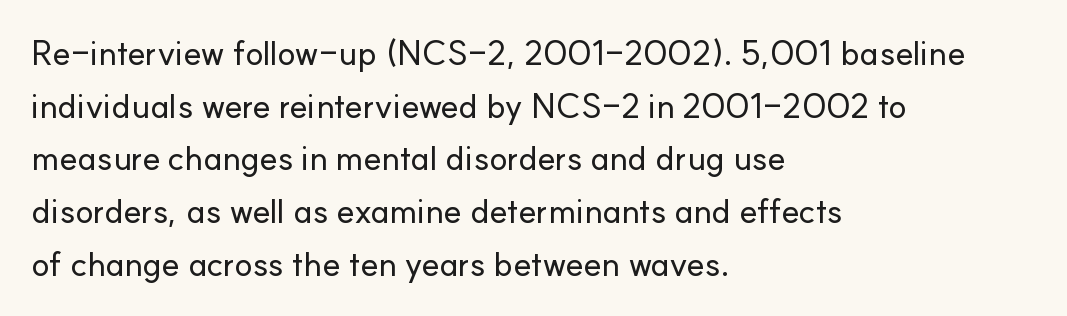
The image shows 34 px sans-serif type, upright; set left-aligned, normal line spacing (1.55x), normal letter spacing, not underlined; low stroke contrast and a small x-height.
